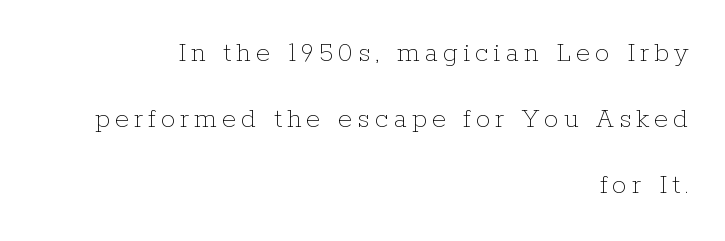
Q: Is the text bold? A: No.
Q: Is the text italic (slanted)? A: No, it is upright.
Q: Is the text underlined? A: No.
Q: How is the paragraph aligned? A: Right-aligned.
Q: Is the spacing between lines tight, normal or loose? A: Loose.
Q: Width (condensed, normal, or wide)? A: Normal.
Q: Stroke contrast? A: Low.
Q: x-height? A: Medium.
Q: Monospaced? A: No.
